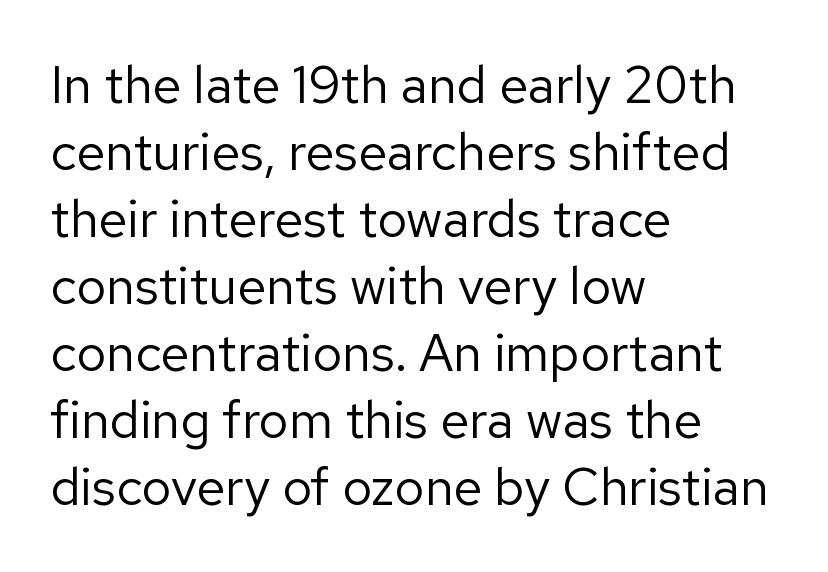
Quick note: not italic, upright. Stem width sits at or under what a default text font uses. Typographically, this falls in the sans-serif category. This rendering features lettering with no underline. What's the leading like? Ordinary, nothing unusual. Each letter keeps its own natural width here, so spacing adapts to shape.
